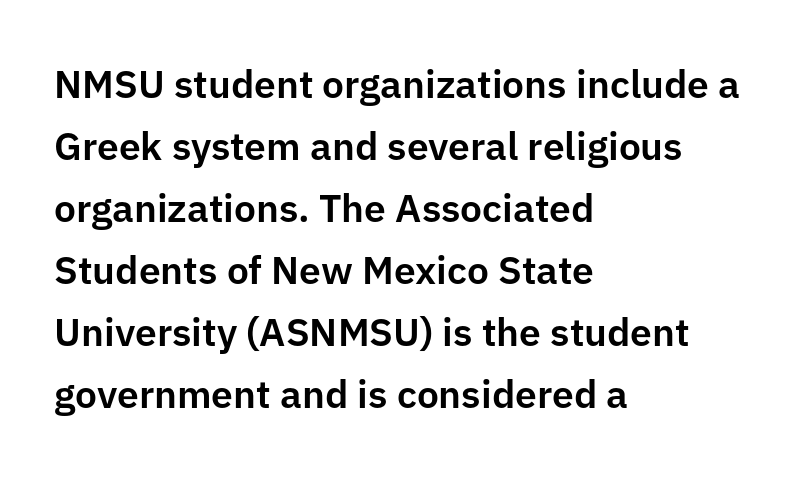
{"serif": "no", "italic": "no", "width": "normal", "stroke_contrast": "low", "x_height": "medium", "monospaced": "no", "underline": "no", "align": "left", "line_spacing": "normal", "line_spacing_ratio": 1.59, "letter_spacing": "normal", "letter_spacing_em": 0.0, "glyph_px": 39}
